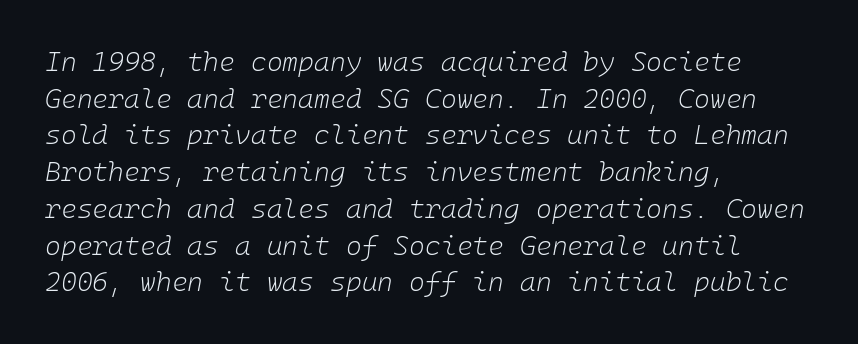
Line spacing here is normal. The tracking reads as untouched default to a designer's eye. These lines are set flush left with a ragged right edge. Style check: oblique. The cut favours lightness, reaching ordinary text weight at its darkest. No word sits above an underline.
